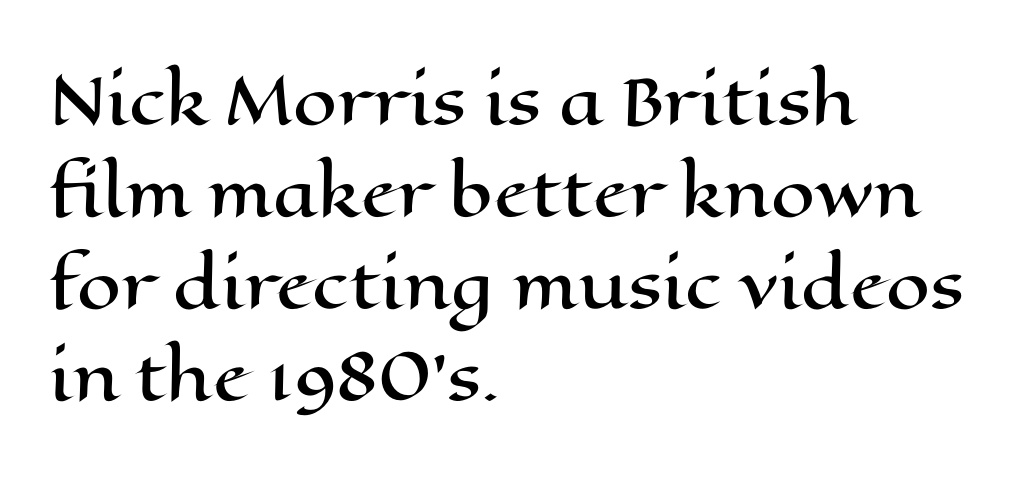
The image shows 63 px wide type, upright; set left-aligned, normal line spacing (1.46x), normal letter spacing, not underlined; high stroke contrast and a medium x-height.
